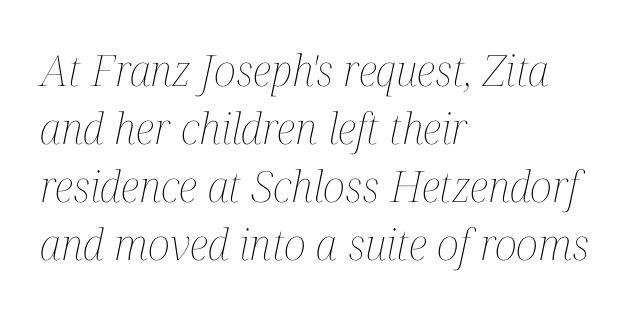
Q: Is the text bold? A: No.
Q: Is the text italic (slanted)? A: Yes, it leans right by about 12 degrees.
Q: Is the text underlined? A: No.
Q: How is the paragraph aligned? A: Left-aligned.
Q: Is the spacing between letters normal or unusually wide? A: Normal.
Q: Is the spacing between lines tight, normal or loose? A: Normal.
Q: Width (condensed, normal, or wide)? A: Condensed.
Q: Stroke contrast? A: Medium.
Q: x-height? A: Medium.
Q: Monospaced? A: No.
